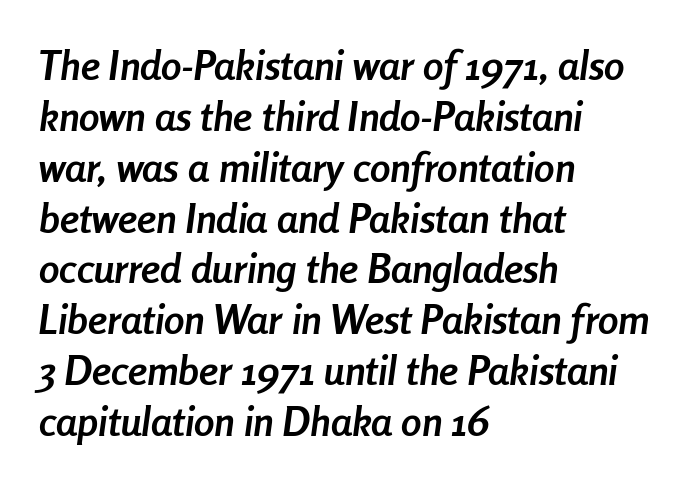
Short and long lines alike share a common starting point at left. What stands out about the letter spacing? Nothing — it is the standard amount. The typography opts for an oblique posture over an upright one. The string is rendered with underlining switched off.
